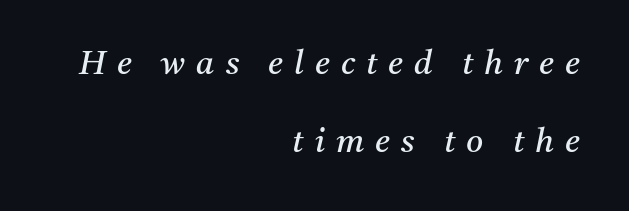
This is serif lettering, the kind often seen in printed books. Compared with a flush-left layout, this one pins lines to the opposite, right side. Honestly, there is no underline to notice here at all. Stems and bowls with no extra thickness — not bold. Slant detected: the letters are inclined.
